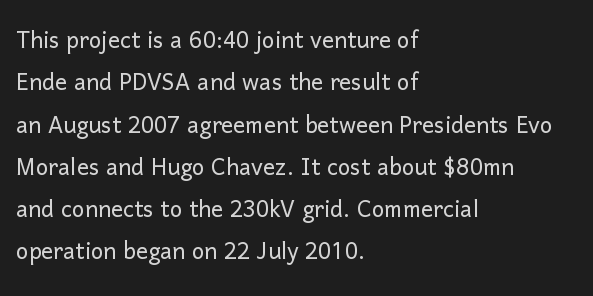
The image shows 30 px light sans-serif type, upright; set left-aligned, normal line spacing (1.41x), normal letter spacing, not underlined; low stroke contrast and a medium x-height.
